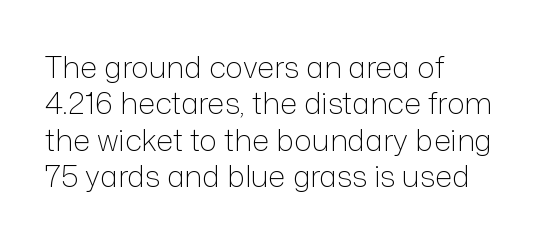
The font family rendered here belongs to the sans-serif group. Rule under the text: the space is simply empty. Think of a printed novel: that variable character pitch is what you see here. Is the block centered? No — it sits flush against the left margin. Compared with typical body copy, the letter spacing here is the same.
